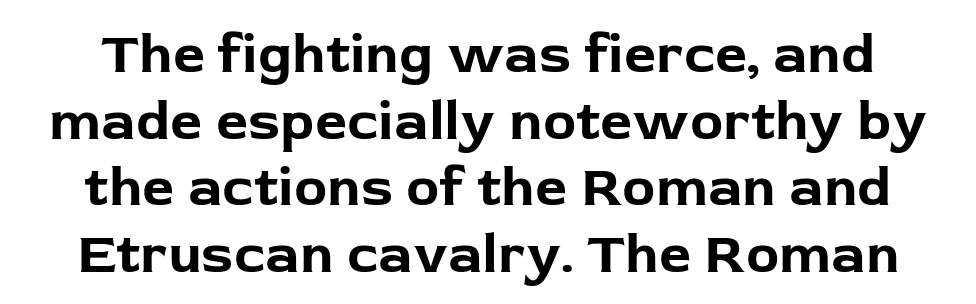
{"serif": "no", "italic": "no", "bold": "yes", "weight": "bold", "width": "normal", "stroke_contrast": "low", "x_height": "medium", "monospaced": "no", "underline": "no", "line_spacing_ratio": 1.19, "letter_spacing": "normal", "letter_spacing_em": 0.0, "glyph_px": 56}
